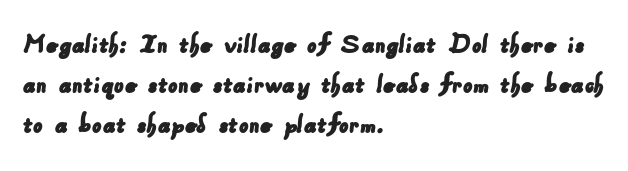
Q: Is the typeface a serif or a sans-serif typeface? A: Sans-serif.
Q: Is the text underlined? A: No.
Q: How is the paragraph aligned? A: Left-aligned.
Q: Is the spacing between letters normal or unusually wide? A: Normal.
Q: Is the spacing between lines tight, normal or loose? A: Normal.
Q: Width (condensed, normal, or wide)? A: Normal.
Q: Stroke contrast? A: Low.
Q: x-height? A: Small.
Q: Monospaced? A: No.
